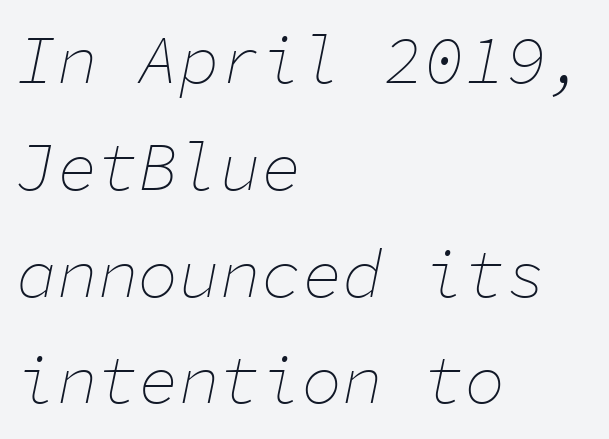
Here the designer chose a console-style face with uniform glyph widths. Line beginnings align vertically; line endings do not. The words here are not underlined. Leading matches the norm, producing a regular column. Weight class: somewhere from thin through regular.
